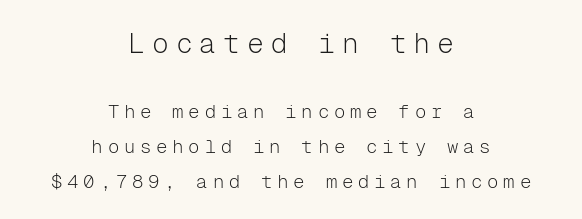
{"serif": "no", "italic": "no", "bold": "no", "weight": "light", "width": "normal", "stroke_contrast": "low", "x_height": "medium", "monospaced": "yes", "underline": "no", "align": "center", "line_spacing_ratio": 1.85, "letter_spacing": "wide", "letter_spacing_em": 0.25, "larger_block": "first", "size_ratio": 1.47, "glyph_px": 28}
